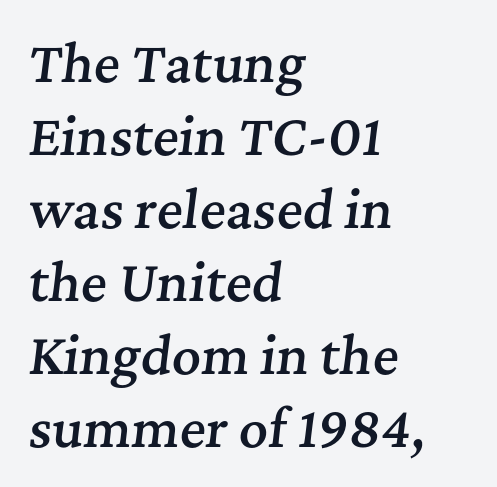
Q: Is the text bold? A: Semi-bold.
Q: Is the text italic (slanted)? A: Yes, it leans right by about 7 degrees.
Q: Is the typeface a serif or a sans-serif typeface? A: Serif.
Q: Is the text underlined? A: No.
Q: How is the paragraph aligned? A: Left-aligned.
Q: Is the spacing between letters normal or unusually wide? A: Normal.
Q: Is the spacing between lines tight, normal or loose? A: Normal.
Q: Width (condensed, normal, or wide)? A: Normal.
Q: Stroke contrast? A: Medium.
Q: x-height? A: Medium.
Q: Monospaced? A: No.
